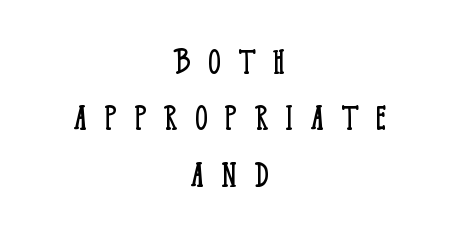
Layout note: lines centered. This sample has the flowing, uneven cadence of proportional lettering. Honestly, the row spacing looks completely unremarkable. What stands out about the letter spacing? Its width — letters are far apart. Rendered with straight, roman letterforms. Examine the stroke ends and you'll spot serifs.
